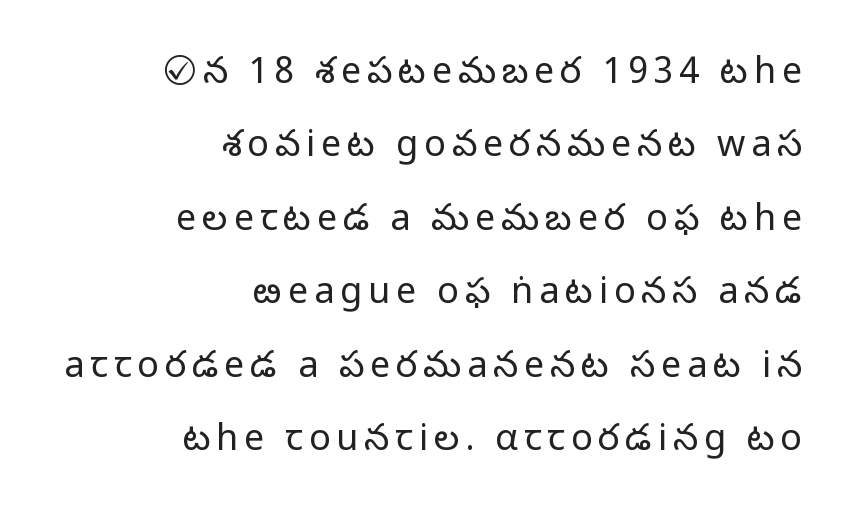
Q: Is the text bold? A: No.
Q: Is the text italic (slanted)? A: No, it is upright.
Q: Is the typeface a serif or a sans-serif typeface? A: Sans-serif.
Q: Is the text underlined? A: No.
Q: How is the paragraph aligned? A: Right-aligned.
Q: Is the spacing between lines tight, normal or loose? A: Loose.
Q: Width (condensed, normal, or wide)? A: Normal.
Q: Stroke contrast? A: Low.
Q: x-height? A: Medium.
Q: Monospaced? A: No.
